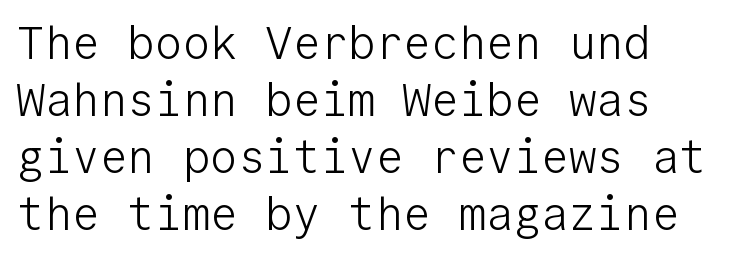
The image shows 46 px light sans-serif type, upright, monospaced; set line spacing 1.24x, normal letter spacing, not underlined; low stroke contrast and a medium x-height.
